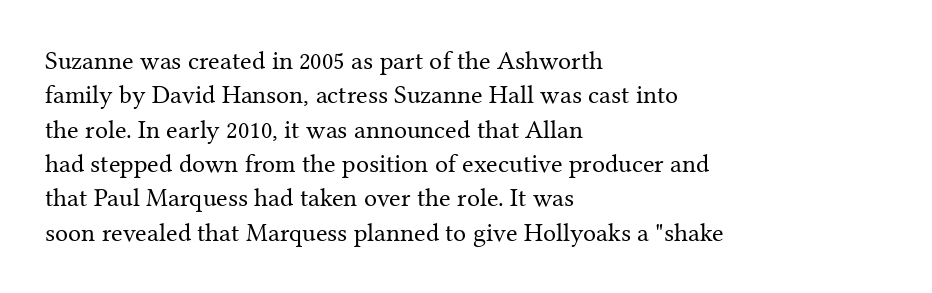
Q: Is the text bold? A: No.
Q: Is the text italic (slanted)? A: No, it is upright.
Q: Is the text underlined? A: No.
Q: How is the paragraph aligned? A: Left-aligned.
Q: Is the spacing between letters normal or unusually wide? A: Normal.
Q: Is the spacing between lines tight, normal or loose? A: Normal.
